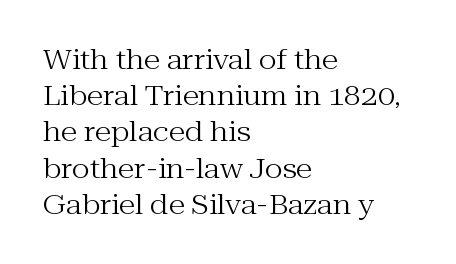
The image shows 27 px text type, upright; set left-aligned, normal line spacing (1.34x), normal letter spacing, not underlined.
